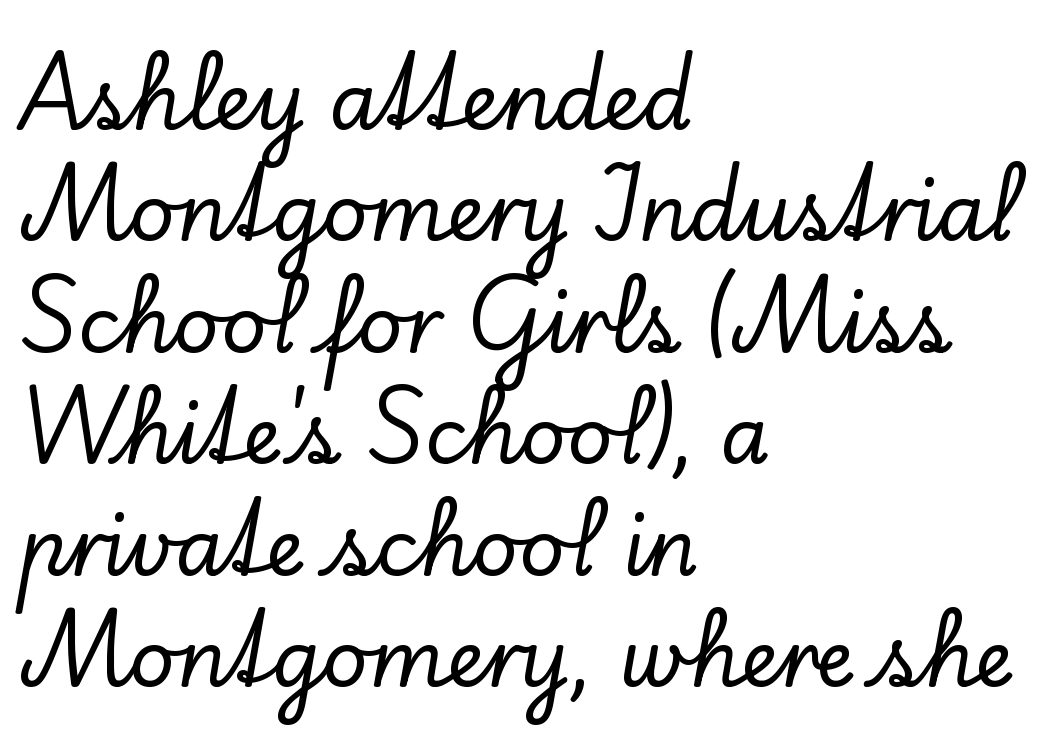
{"serif": "yes", "width": "normal", "stroke_contrast": "low", "x_height": "small", "monospaced": "no", "underline": "no", "align": "left", "line_spacing": "normal", "line_spacing_ratio": 1.41, "letter_spacing": "normal", "letter_spacing_em": 0.0, "glyph_px": 79}
